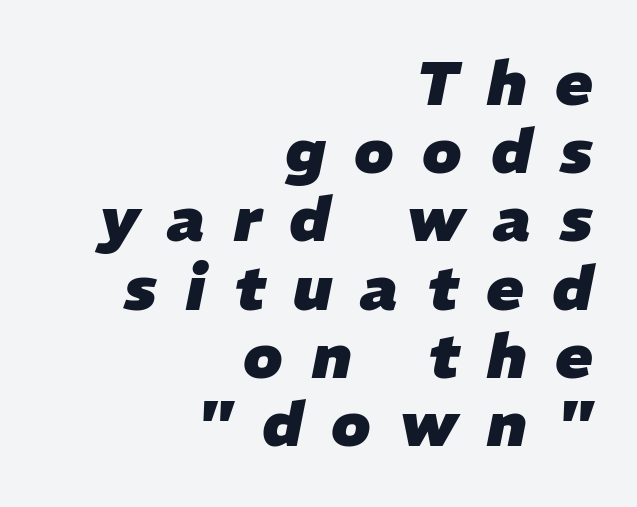
The image shows 62 px heavy type, italic (leaning right); set right-aligned, tight line spacing (1.1x), unusually wide letter spacing (+0.46 em), not underlined; low stroke contrast and a medium x-height.
